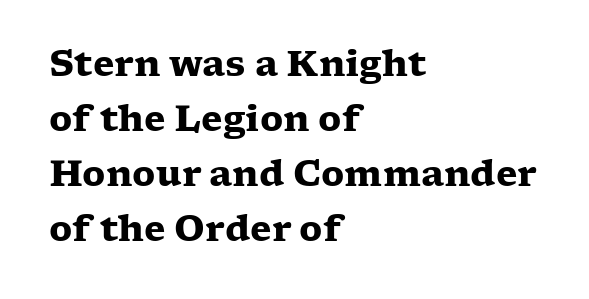
{"serif": "yes", "italic": "no", "bold": "yes", "weight": "heavy", "width": "wide", "stroke_contrast": "low", "x_height": "medium", "monospaced": "no", "underline": "no", "align": "left", "line_spacing": "normal", "line_spacing_ratio": 1.57, "letter_spacing": "normal", "letter_spacing_em": 0.0, "glyph_px": 35}
